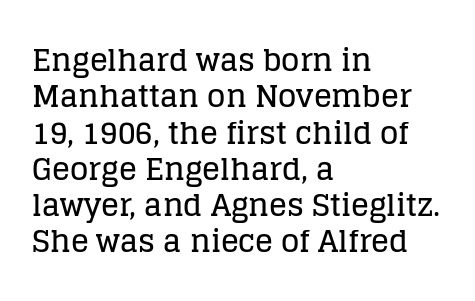
Q: Is the text italic (slanted)? A: No, it is upright.
Q: Is the typeface a serif or a sans-serif typeface? A: Serif.
Q: Is the text underlined? A: No.
Q: How is the paragraph aligned? A: Left-aligned.
Q: Is the spacing between letters normal or unusually wide? A: Normal.
Q: Width (condensed, normal, or wide)? A: Normal.
Q: Stroke contrast? A: Low.
Q: x-height? A: Large.
Q: Monospaced? A: No.
